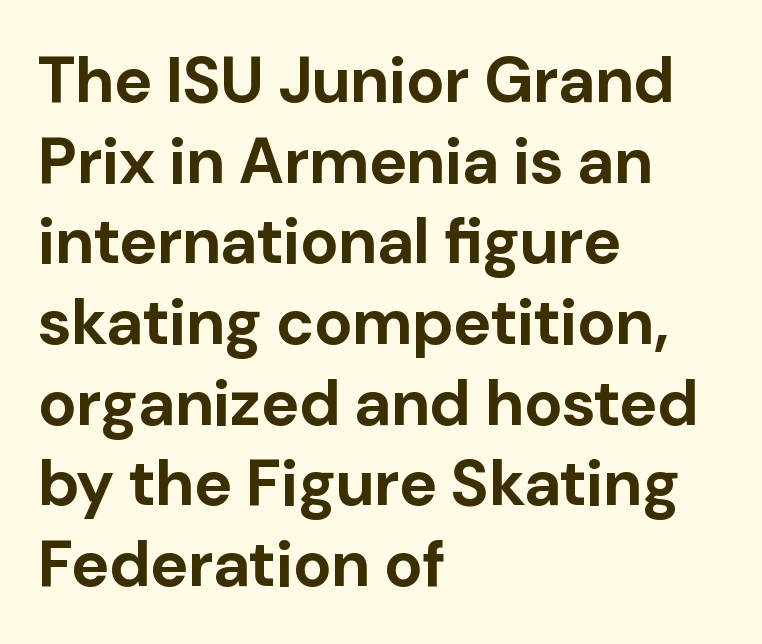
{"serif": "no", "italic": "no", "bold": "yes", "weight": "bold", "width": "normal", "stroke_contrast": "low", "x_height": "medium", "monospaced": "no", "underline": "no", "align": "left", "line_spacing": "normal", "line_spacing_ratio": 1.26, "letter_spacing": "normal", "letter_spacing_em": 0.0, "glyph_px": 64}
